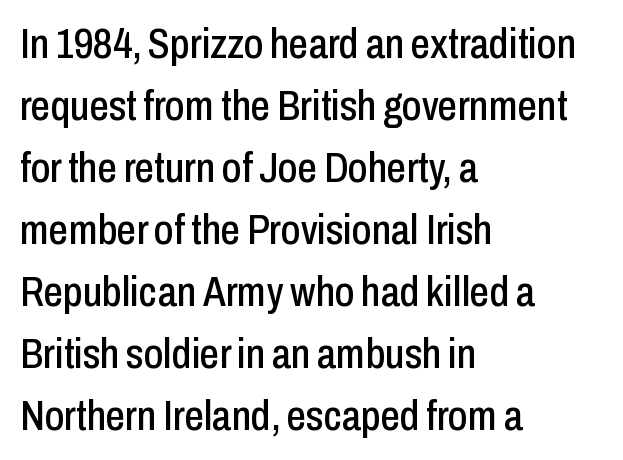
The image shows 43 px condensed sans-serif type, upright; set left-aligned, normal line spacing (1.44x), normal letter spacing, not underlined; low stroke contrast and a medium x-height.
